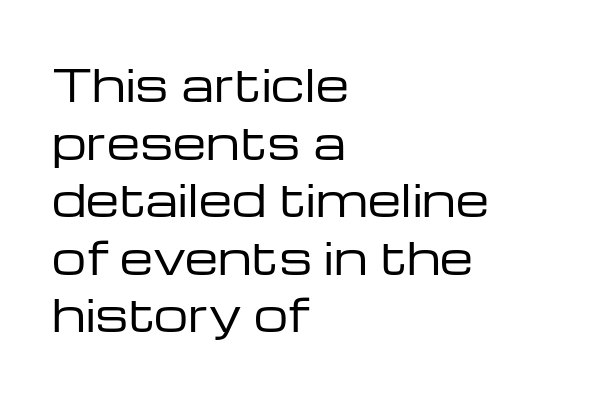
Leading: standard. Honestly, the letter spacing is just normal — you wouldn't notice it. The letters stand straight up with perfectly vertical stems. The face used here is proportionally spaced, like ordinary book or web type. This is sans-serif lettering, the kind often seen on screens and signage.
